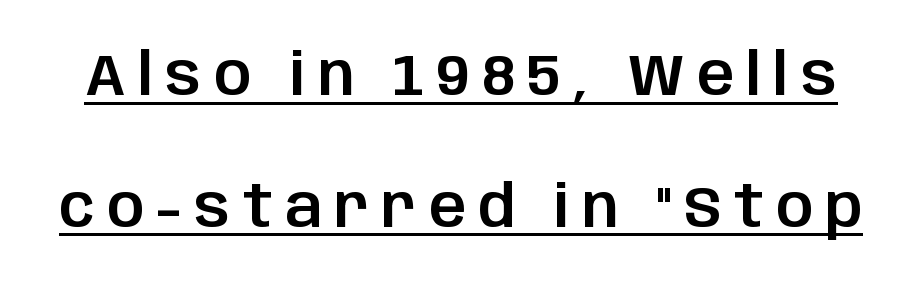
The image shows 58 px sans-serif type, upright; set loose line spacing (2.27x), unusually wide letter spacing (+0.21 em), underlined; low stroke contrast and a large x-height.
